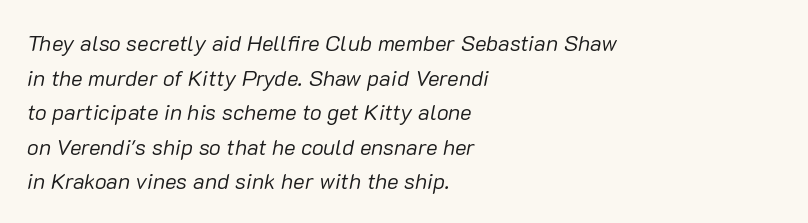
The image shows 22 px text type, italic (leaning right); set left-aligned, normal line spacing (1.57x), normal letter spacing, not underlined.
